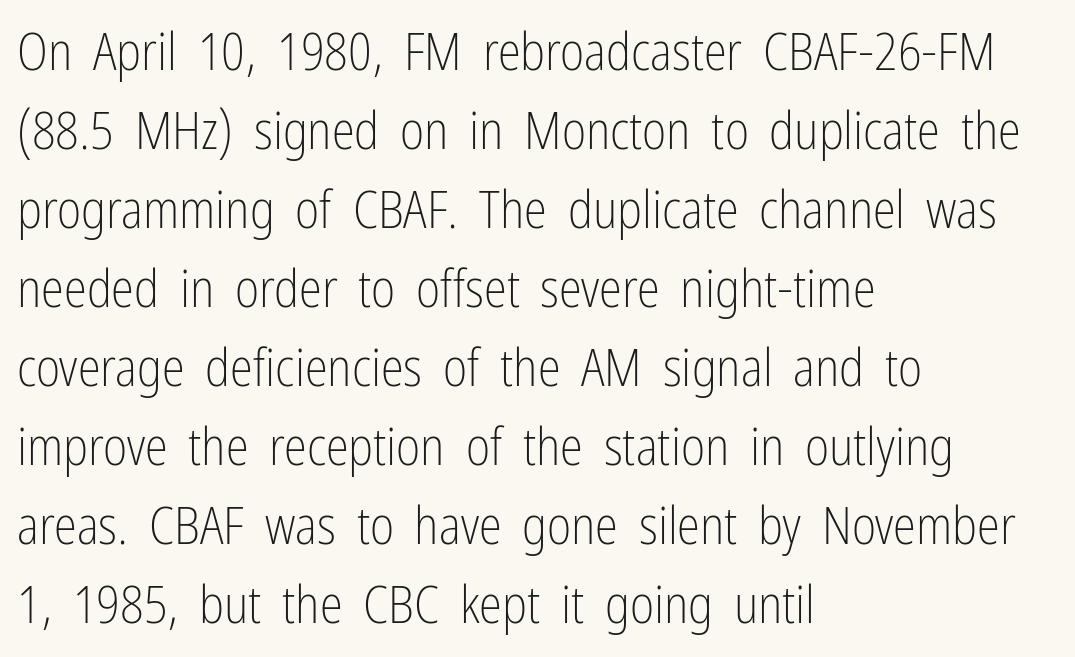
{"serif": "no", "italic": "no", "bold": "no", "weight": "light", "width": "condensed", "stroke_contrast": "low", "x_height": "medium", "monospaced": "no", "underline": "no", "align": "left", "line_spacing": "normal", "line_spacing_ratio": 1.52, "letter_spacing": "normal", "letter_spacing_em": 0.0, "glyph_px": 52}
